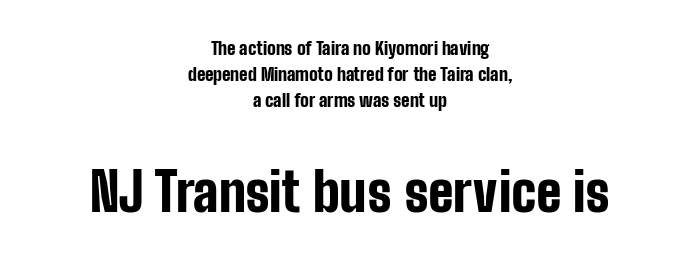
{"serif": "no", "italic": "no", "bold": "yes", "weight": "bold", "width": "condensed", "stroke_contrast": "low", "x_height": "medium", "monospaced": "no", "underline": "no", "align": "center", "line_spacing": "normal", "line_spacing_ratio": 1.44, "letter_spacing": "normal", "letter_spacing_em": 0.0, "larger_block": "second", "size_ratio": 3.0, "glyph_px": 54}
